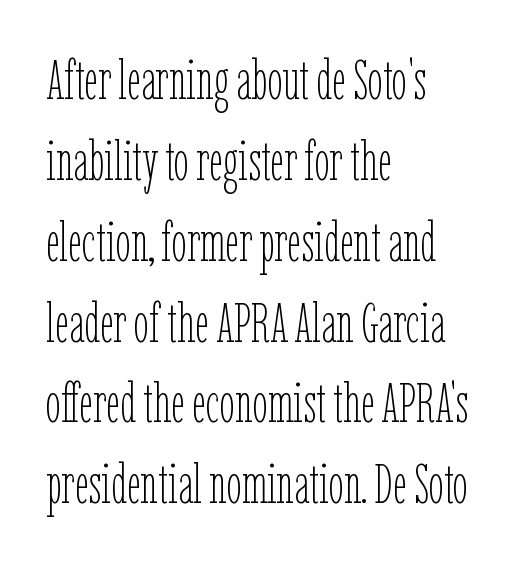
A typesetter would call this proportional, since set widths differ per character. Honestly, the letter spacing is just normal — you wouldn't notice it. Every character sits straight up, as roman type does. Type without underlining. Left-aligned paragraph, ragged on the right.
